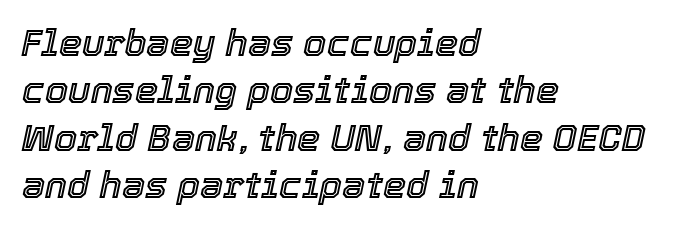
Q: Is the text italic (slanted)? A: Yes, it leans right by about 12 degrees.
Q: Is the text underlined? A: No.
Q: How is the paragraph aligned? A: Left-aligned.
Q: Is the spacing between letters normal or unusually wide? A: Normal.
Q: Is the spacing between lines tight, normal or loose? A: Normal.
Q: Width (condensed, normal, or wide)? A: Normal.
Q: x-height? A: Medium.
Q: Monospaced? A: No.
